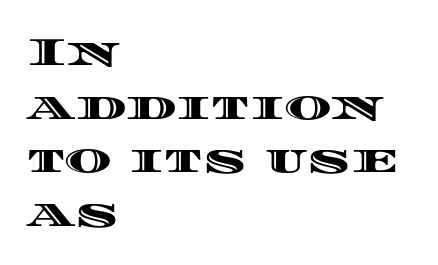
Q: Is the text italic (slanted)? A: No, it is upright.
Q: Is the text underlined? A: No.
Q: How is the paragraph aligned? A: Left-aligned.
Q: Is the spacing between letters normal or unusually wide? A: Normal.
Q: Is the spacing between lines tight, normal or loose? A: Normal.
Q: Width (condensed, normal, or wide)? A: Wide.
Q: x-height? A: Large.
Q: Monospaced? A: No.
